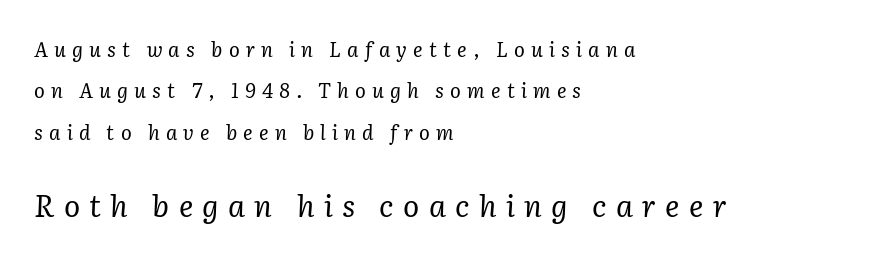
Honestly, the rows look like they've been pulled way apart. The tracking reads as deliberately expanded to a designer's eye. Letters have the restrained weight of plain body copy at most. Varying glyph widths throughout — classic text-font behaviour.
